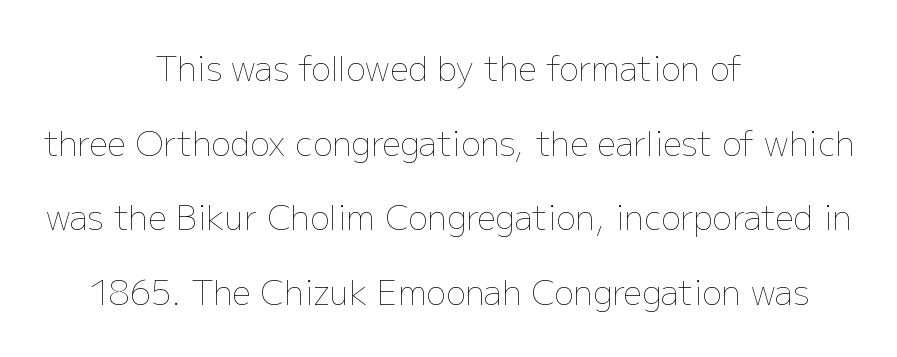
The image shows 33 px thin type, upright; set centered, loose line spacing (2.26x), normal letter spacing, not underlined; low stroke contrast and a medium x-height.
